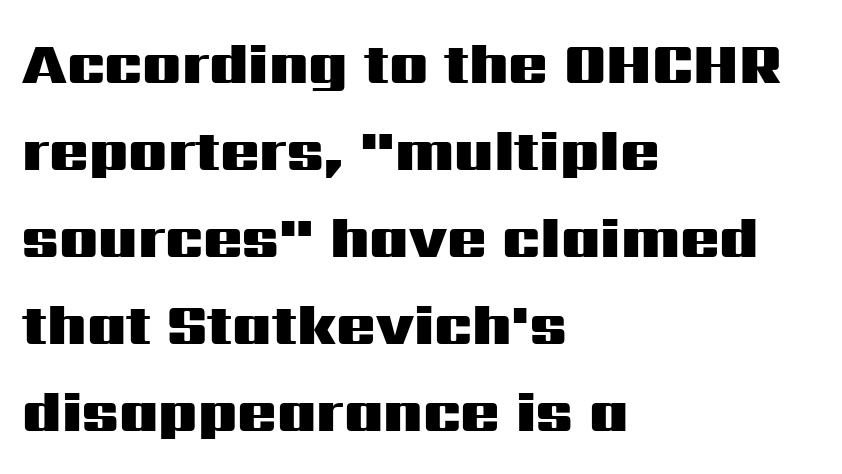
{"serif": "no", "italic": "no", "bold": "yes", "weight": "heavy", "width": "wide", "stroke_contrast": "medium", "x_height": "medium", "monospaced": "no", "underline": "no", "align": "left", "line_spacing": "normal", "line_spacing_ratio": 1.5, "letter_spacing": "normal", "letter_spacing_em": 0.0, "glyph_px": 58}
